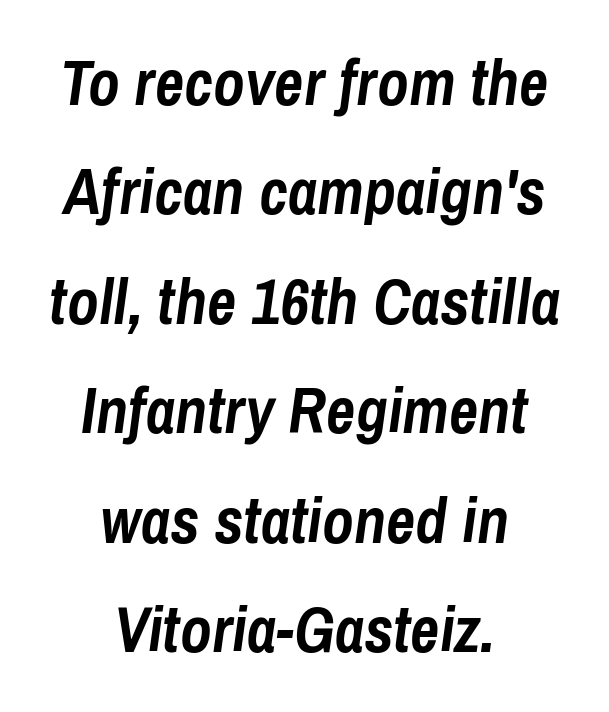
{"italic": "yes", "lean": "right", "slant_degrees": 8, "bold": "yes", "weight": "semibold", "width": "condensed", "stroke_contrast": "low", "x_height": "medium", "monospaced": "no", "underline": "no", "align": "center", "line_spacing_ratio": 1.71, "letter_spacing": "normal", "letter_spacing_em": 0.0, "glyph_px": 64}
